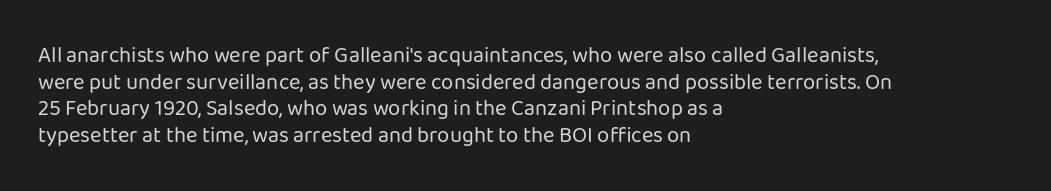
The face used here is rendered with its standard letterfit. The rag falls on the right side of this text block. The typeface has the unassuming heft of standard copy or less. Italic: no, the glyphs are upright roman.
